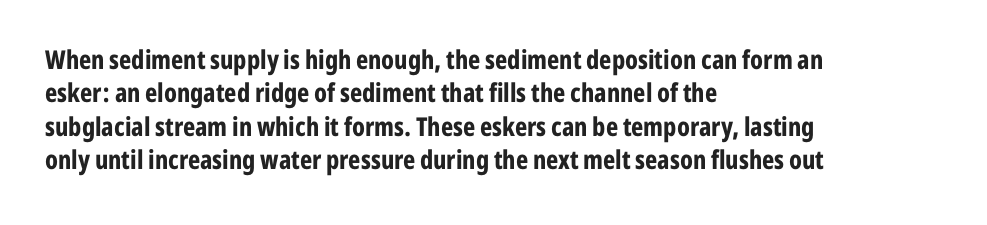
The image shows 26 px bold type, upright; set left-aligned, normal line spacing (1.28x), normal letter spacing, not underlined.
